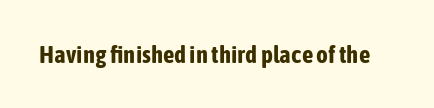
The image shows 25 px bold type, upright; set normal letter spacing, not underlined.
